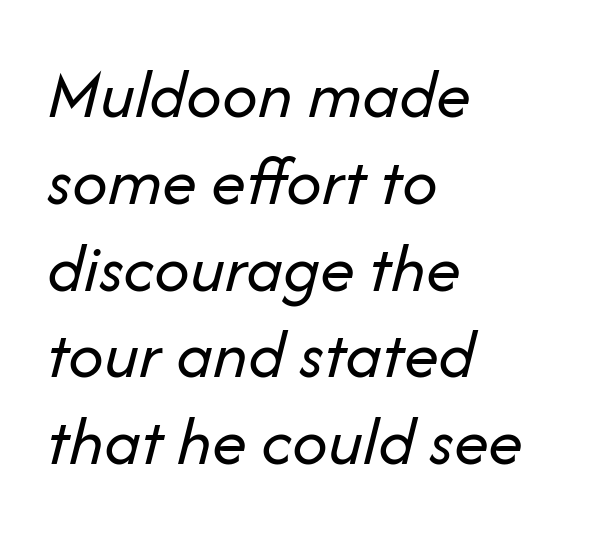
The image shows 70 px regular-weight type, italic (leaning right); set left-aligned, line spacing 1.24x, normal letter spacing, not underlined; low stroke contrast and a medium x-height.
